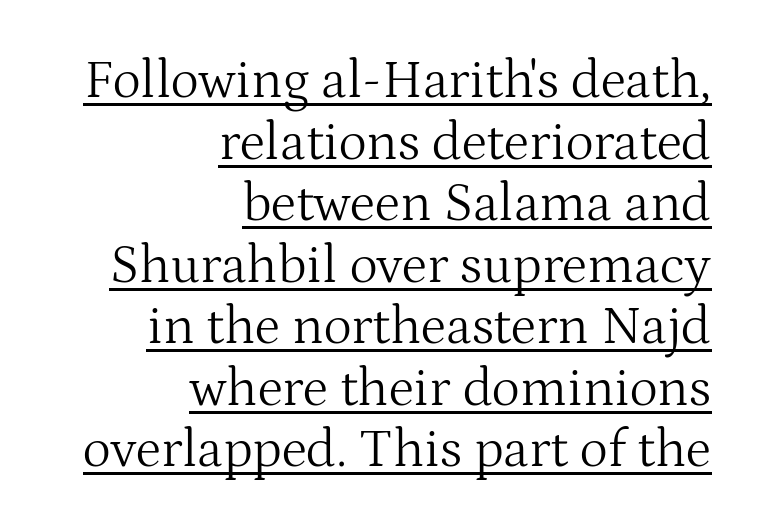
The image shows 54 px light serif type, upright; set right-aligned, tight line spacing (1.14x), normal letter spacing, underlined; medium stroke contrast and a medium x-height.
